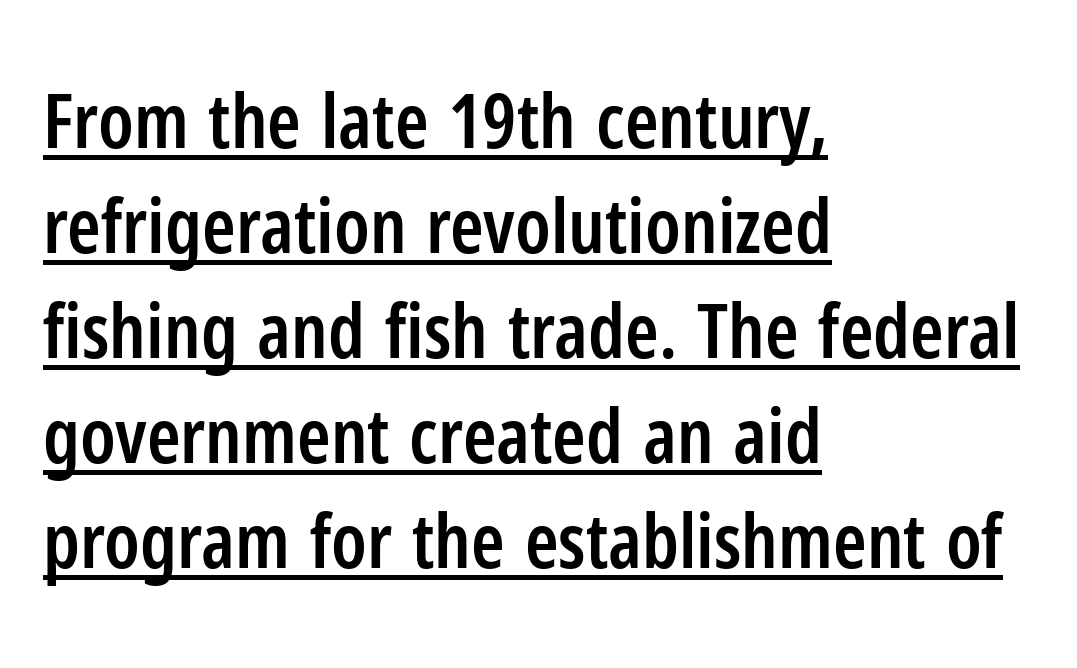
{"serif": "no", "italic": "no", "bold": "semi", "weight": "semibold", "width": "condensed", "stroke_contrast": "low", "x_height": "medium", "monospaced": "no", "underline": "yes", "align": "left", "line_spacing": "normal", "line_spacing_ratio": 1.38, "letter_spacing": "normal", "letter_spacing_em": 0.0, "glyph_px": 76}
